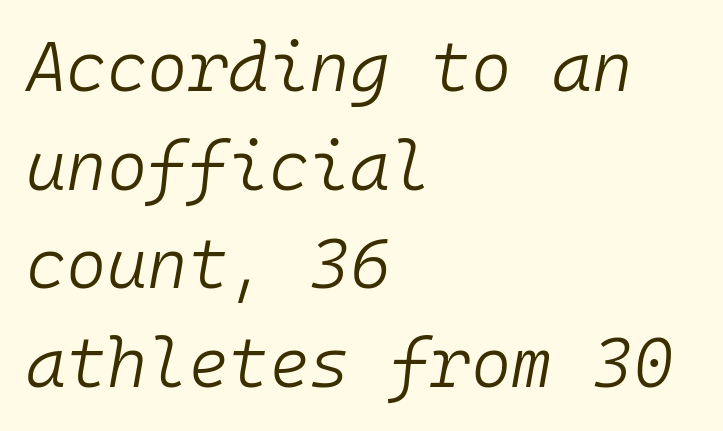
Clear beneath every line of the passage. The block of text has a typical density, with ordinary space between rows. Standard letterfit; no display-style spreading of the glyphs. Each letter, wide or thin by design, is forced into the same width here. If you drew a line through each stem, it would be angled.
